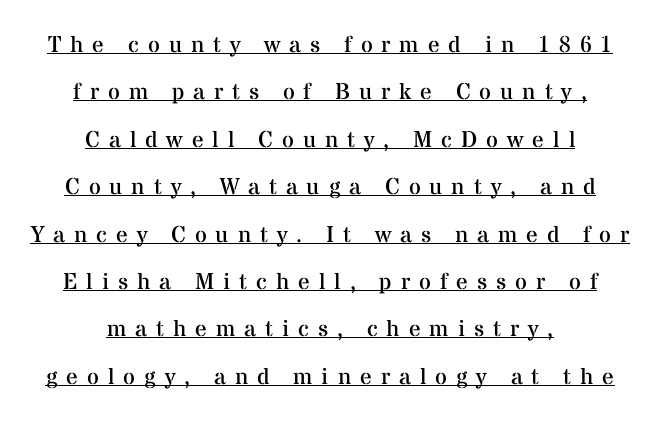
A roman cut, with each character standing at attention. The tracking jumps out immediately: characters are airy and widely separated. Compared with undecorated copy, this sample adds a rule below the words. Baseline-to-baseline distance is far greater than the letter height.
